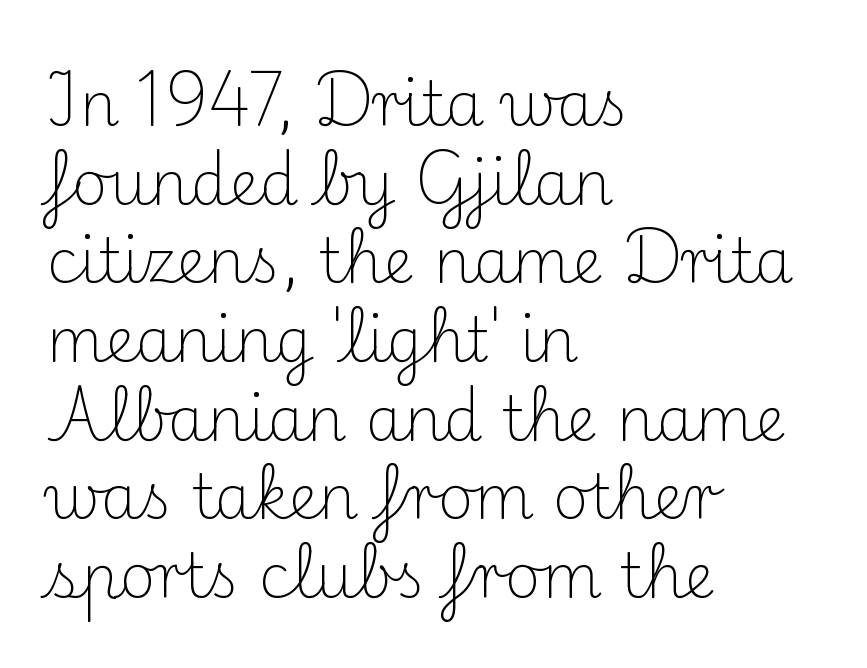
The image shows 61 px light serif type, upright; set left-aligned, normal line spacing (1.29x), normal letter spacing, not underlined; medium stroke contrast and a small x-height.
